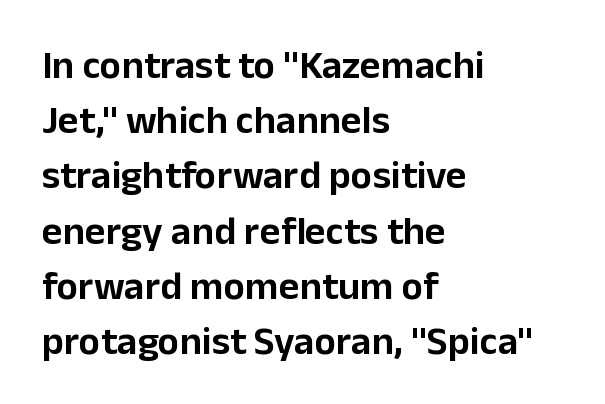
Q: Is the text italic (slanted)? A: No, it is upright.
Q: Is the typeface a serif or a sans-serif typeface? A: Sans-serif.
Q: Is the text underlined? A: No.
Q: How is the paragraph aligned? A: Left-aligned.
Q: Is the spacing between letters normal or unusually wide? A: Normal.
Q: Is the spacing between lines tight, normal or loose? A: Normal.
Q: Width (condensed, normal, or wide)? A: Normal.
Q: Stroke contrast? A: Low.
Q: x-height? A: Medium.
Q: Monospaced? A: No.
